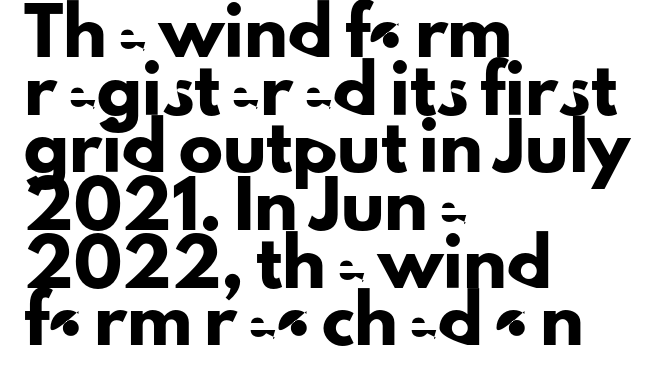
The image shows 44 px sans-serif type, upright; set left-aligned, normal line spacing (1.31x), normal letter spacing, not underlined; low stroke contrast and a small x-height.
